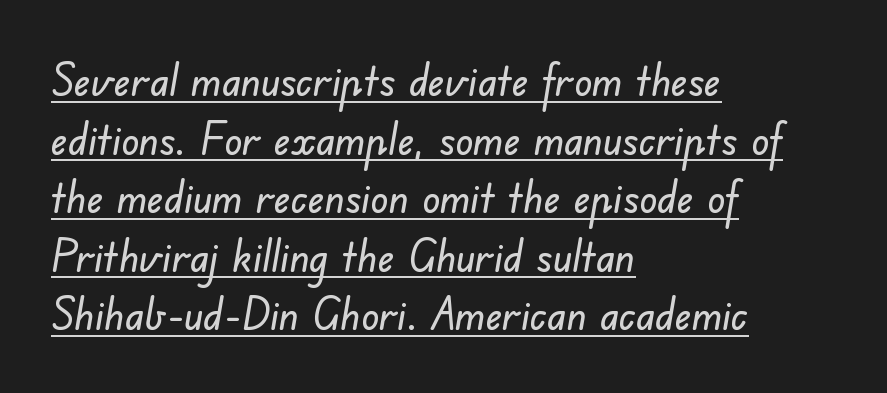
The image shows 44 px sans-serif type; set left-aligned, normal line spacing (1.33x), normal letter spacing, underlined; low stroke contrast and a small x-height.
